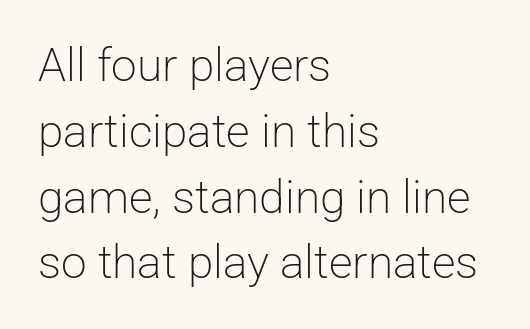
{"serif": "no", "italic": "no", "bold": "no", "weight": "light", "width": "normal", "stroke_contrast": "low", "x_height": "medium", "monospaced": "no", "underline": "no", "align": "left", "line_spacing": "normal", "line_spacing_ratio": 1.43, "letter_spacing": "normal", "letter_spacing_em": 0.0, "glyph_px": 46}
